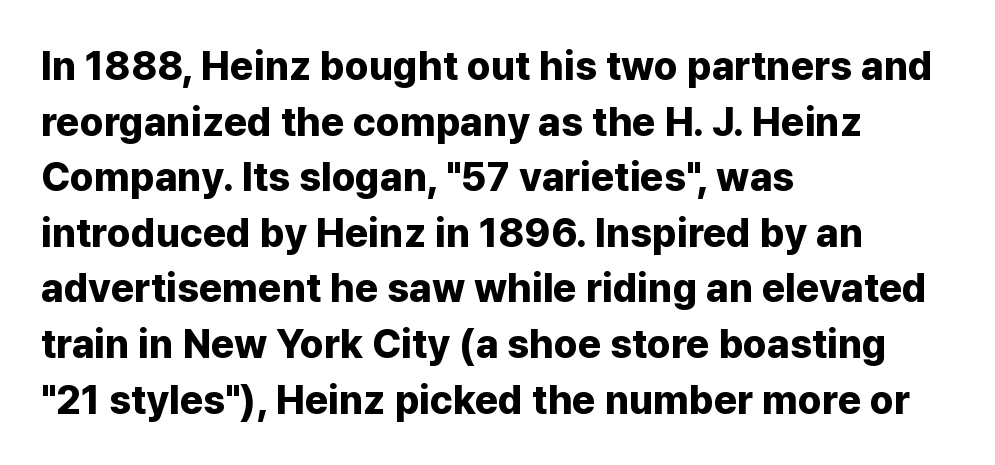
{"serif": "no", "italic": "no", "bold": "yes", "weight": "bold", "width": "normal", "stroke_contrast": "low", "x_height": "medium", "monospaced": "no", "underline": "no", "align": "left", "line_spacing": "normal", "line_spacing_ratio": 1.39, "letter_spacing": "normal", "letter_spacing_em": 0.0, "glyph_px": 40}
